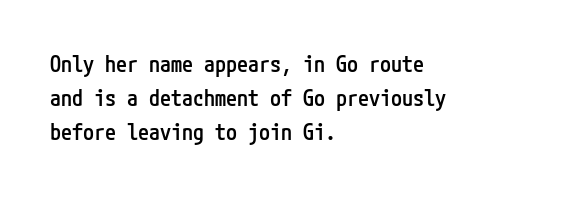
Students, note that the glyphs here touch the page at normal intervals. The line-height multiplier appears to be the usual default. Horizontal alignment here is leftward, the default for most running prose. Descenders are the only things crossing below the line. A bit beefed up — I'd call it semibold rather than bold. You can tell it's not italic because the verticals are truly vertical.
